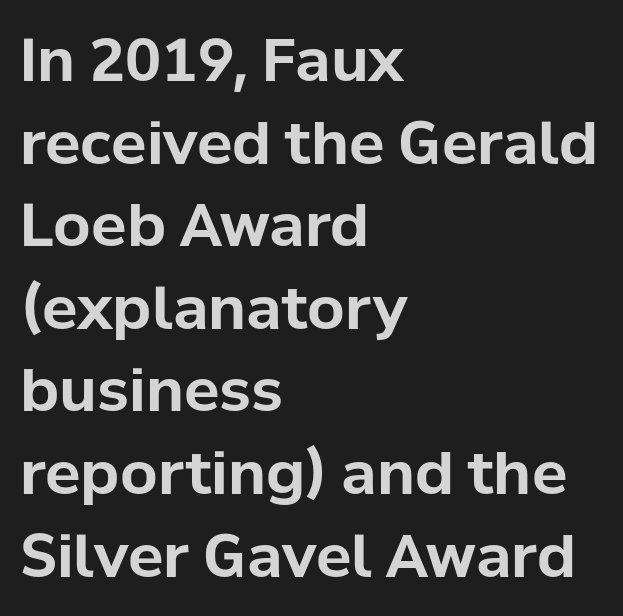
Character widths vary here, with narrow letters taking less room than wide ones. Ascenders rise straight up at ninety degrees. Honestly, the row spacing looks completely unremarkable. The strip under each line holds only bare page. Leftover space on each line is placed entirely after the last word. Is the type bold? Yes — the strokes are clearly thick and heavy.
